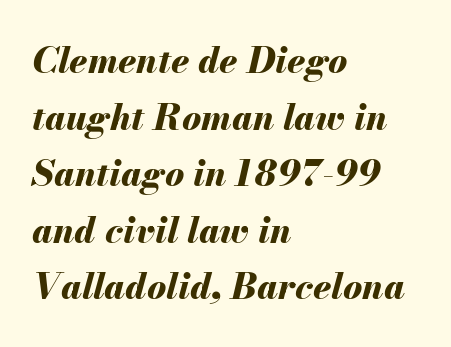
{"italic": "yes", "lean": "right", "slant_degrees": 13, "bold": "yes", "weight": "bold", "width": "normal", "stroke_contrast": "medium", "x_height": "small", "monospaced": "no", "underline": "no", "align": "left", "line_spacing": "normal", "line_spacing_ratio": 1.57, "letter_spacing": "normal", "letter_spacing_em": 0.0, "glyph_px": 36}
